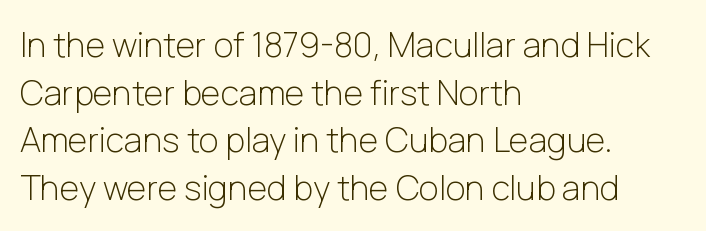
The image shows 34 px light sans-serif type, upright; set left-aligned, normal line spacing (1.4x), normal letter spacing, not underlined; low stroke contrast and a medium x-height.
